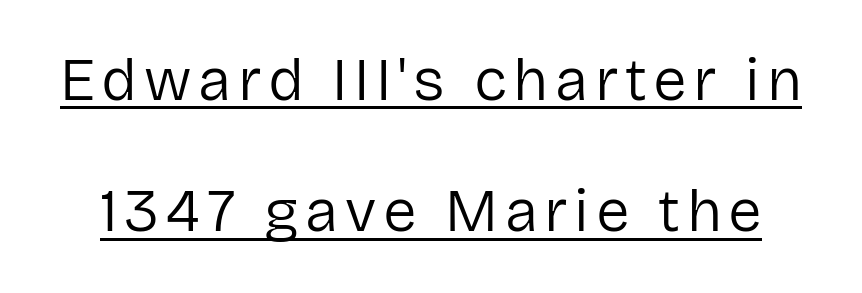
Q: Is the text bold? A: No.
Q: Is the text italic (slanted)? A: No, it is upright.
Q: Is the typeface a serif or a sans-serif typeface? A: Sans-serif.
Q: Is the text underlined? A: Yes.
Q: Is the spacing between lines tight, normal or loose? A: Loose.
Q: Width (condensed, normal, or wide)? A: Normal.
Q: Stroke contrast? A: Low.
Q: x-height? A: Medium.
Q: Monospaced? A: No.
